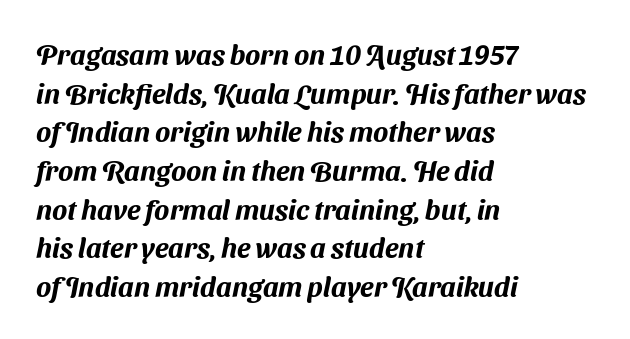
Q: Is the typeface a serif or a sans-serif typeface? A: Sans-serif.
Q: Is the text underlined? A: No.
Q: How is the paragraph aligned? A: Left-aligned.
Q: Is the spacing between letters normal or unusually wide? A: Normal.
Q: Is the spacing between lines tight, normal or loose? A: Normal.
Q: Width (condensed, normal, or wide)? A: Normal.
Q: Stroke contrast? A: Medium.
Q: x-height? A: Medium.
Q: Monospaced? A: No.
